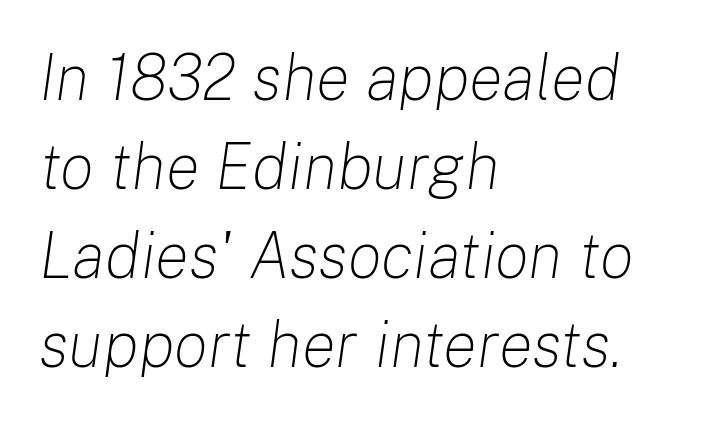
Q: Is the text bold? A: No.
Q: Is the text italic (slanted)? A: Yes, it leans right by about 8 degrees.
Q: Is the text underlined? A: No.
Q: How is the paragraph aligned? A: Left-aligned.
Q: Is the spacing between letters normal or unusually wide? A: Normal.
Q: Is the spacing between lines tight, normal or loose? A: Normal.
Q: Width (condensed, normal, or wide)? A: Normal.
Q: Stroke contrast? A: Low.
Q: x-height? A: Medium.
Q: Monospaced? A: No.
